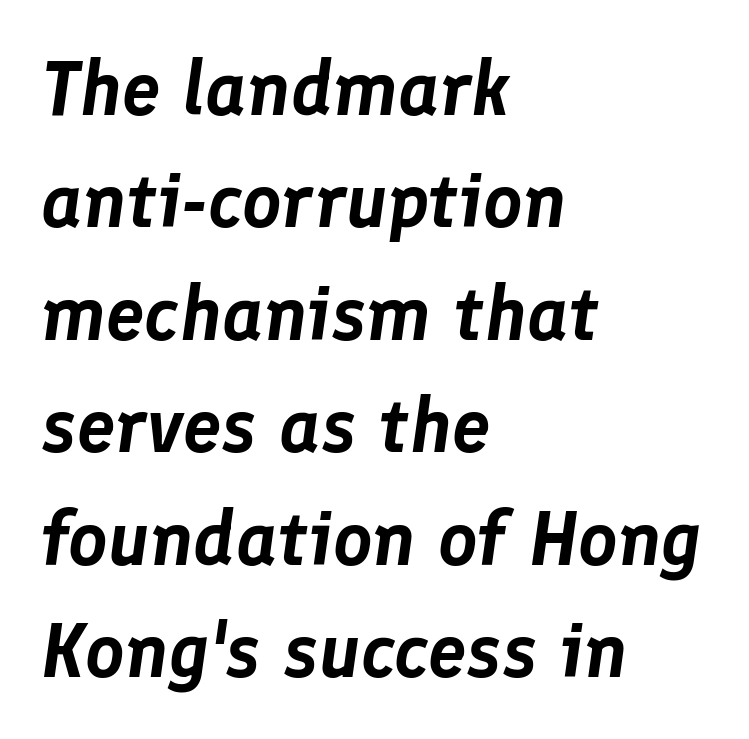
{"italic": "yes", "lean": "right", "slant_degrees": 8, "width": "normal", "stroke_contrast": "low", "x_height": "medium", "monospaced": "no", "underline": "no", "align": "left", "line_spacing": "normal", "line_spacing_ratio": 1.46, "letter_spacing": "normal", "letter_spacing_em": 0.0, "glyph_px": 77}
